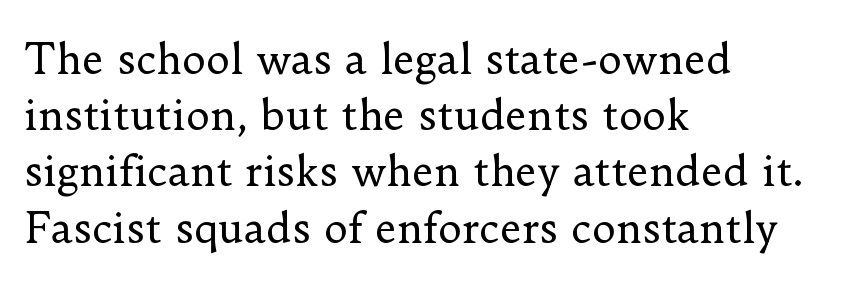
Each stroke keeps to a modest, everyday thickness or less. To sum up the face: it has serifs. The gaps between neighbouring characters are ordinary and unremarkable. Upright lettering throughout. Each line starts at the same left margin while the right side varies. Spacing verdict: proportional, widths tailored to each character.
